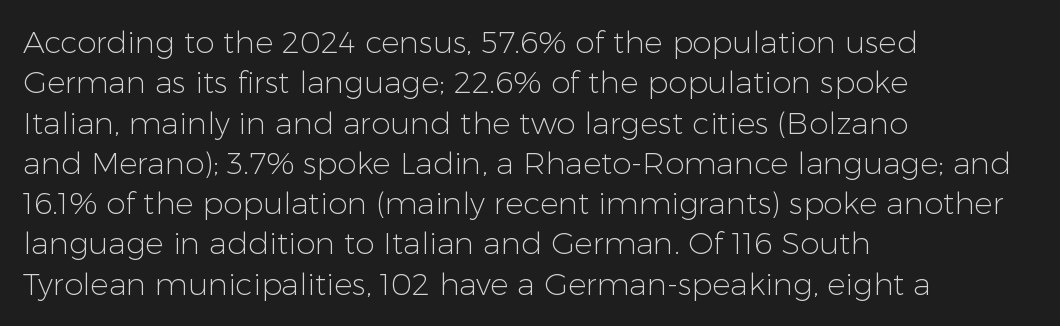
The image shows 31 px light sans-serif type, upright; set left-aligned, normal line spacing (1.3x), normal letter spacing, not underlined; low stroke contrast and a medium x-height.
